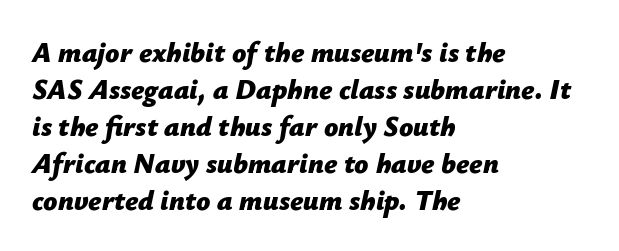
Q: Is the text bold? A: Yes.
Q: Is the text italic (slanted)? A: Yes, it leans right by about 12 degrees.
Q: Is the text underlined? A: No.
Q: How is the paragraph aligned? A: Left-aligned.
Q: Is the spacing between letters normal or unusually wide? A: Normal.
Q: Is the spacing between lines tight, normal or loose? A: Normal.
Q: Width (condensed, normal, or wide)? A: Normal.
Q: Stroke contrast? A: Low.
Q: x-height? A: Medium.
Q: Monospaced? A: No.
